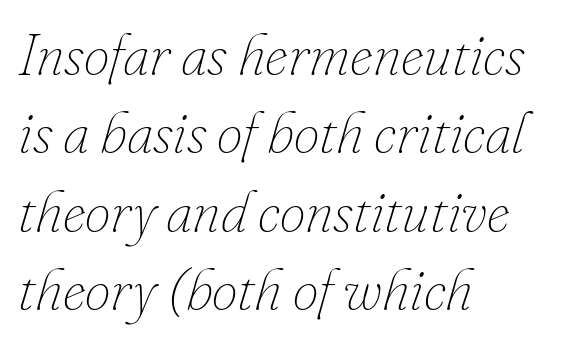
{"italic": "yes", "lean": "right", "slant_degrees": 16, "bold": "no", "weight": "thin", "width": "normal", "stroke_contrast": "low", "x_height": "small", "monospaced": "no", "underline": "no", "align": "left", "line_spacing": "normal", "line_spacing_ratio": 1.35, "letter_spacing": "normal", "letter_spacing_em": 0.0, "glyph_px": 58}
